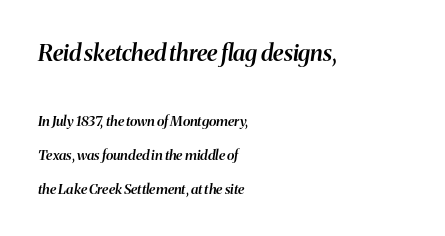
The image shows 23 px text type, italic (leaning right); set left-aligned, loose line spacing (2.42x), normal letter spacing, not underlined; the first (top) block is 1.64x larger.
